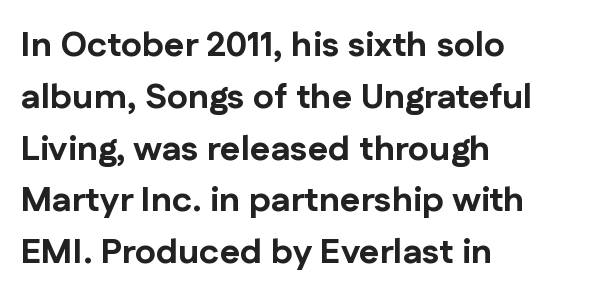
Q: Is the text bold? A: Yes.
Q: Is the text italic (slanted)? A: No, it is upright.
Q: Is the typeface a serif or a sans-serif typeface? A: Sans-serif.
Q: Is the text underlined? A: No.
Q: How is the paragraph aligned? A: Left-aligned.
Q: Is the spacing between letters normal or unusually wide? A: Normal.
Q: Is the spacing between lines tight, normal or loose? A: Normal.
Q: Width (condensed, normal, or wide)? A: Normal.
Q: Stroke contrast? A: Low.
Q: x-height? A: Medium.
Q: Monospaced? A: No.
